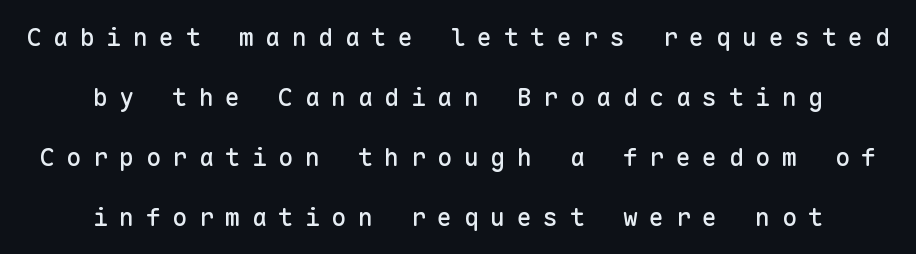
The leading is generous, giving the passage an open texture. Horizontally, the lines are justified to the midpoint only. Words appear elongated and porous because spacing is wide. Letters rest on an invisible, unmarked baseline. When letters stand straight like this, we call the style roman or upright.
